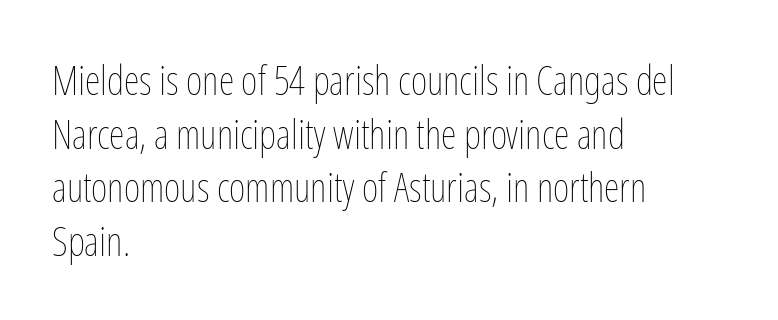
The image shows 40 px thin, condensed type, upright; set left-aligned, normal line spacing (1.34x), normal letter spacing, not underlined; low stroke contrast and a medium x-height.
